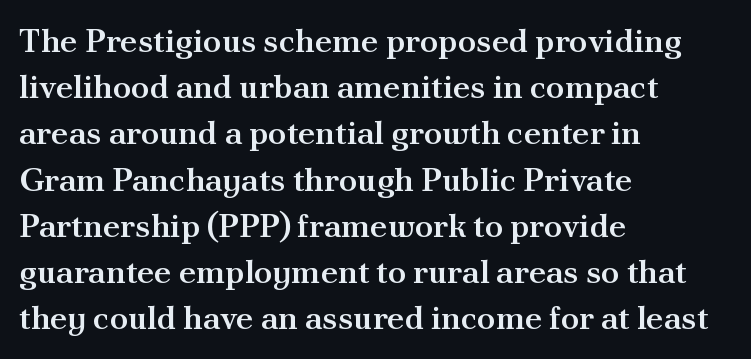
Q: Is the text bold? A: Semi-bold.
Q: Is the text italic (slanted)? A: No, it is upright.
Q: Is the typeface a serif or a sans-serif typeface? A: Serif.
Q: Is the text underlined? A: No.
Q: How is the paragraph aligned? A: Left-aligned.
Q: Is the spacing between letters normal or unusually wide? A: Normal.
Q: Is the spacing between lines tight, normal or loose? A: Normal.
Q: Width (condensed, normal, or wide)? A: Normal.
Q: Stroke contrast? A: Medium.
Q: x-height? A: Small.
Q: Monospaced? A: No.
